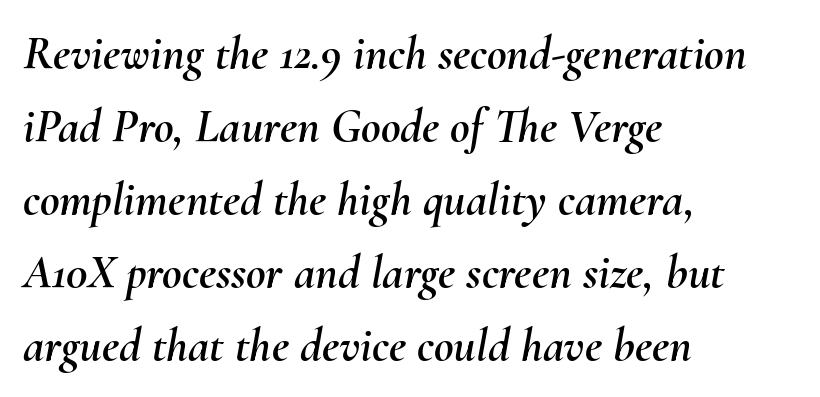
Q: Is the text italic (slanted)? A: Yes, it leans right by about 10 degrees.
Q: Is the text underlined? A: No.
Q: How is the paragraph aligned? A: Left-aligned.
Q: Is the spacing between letters normal or unusually wide? A: Normal.
Q: Is the spacing between lines tight, normal or loose? A: Normal.
Q: Width (condensed, normal, or wide)? A: Normal.
Q: Stroke contrast? A: Medium.
Q: x-height? A: Small.
Q: Monospaced? A: No.
